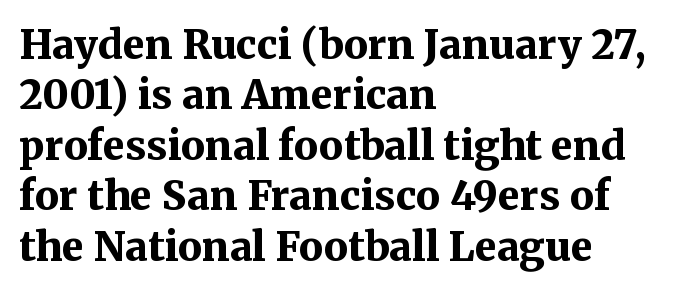
The image shows 40 px bold serif type, upright; set left-aligned, normal line spacing (1.26x), normal letter spacing, not underlined; medium stroke contrast and a medium x-height.
